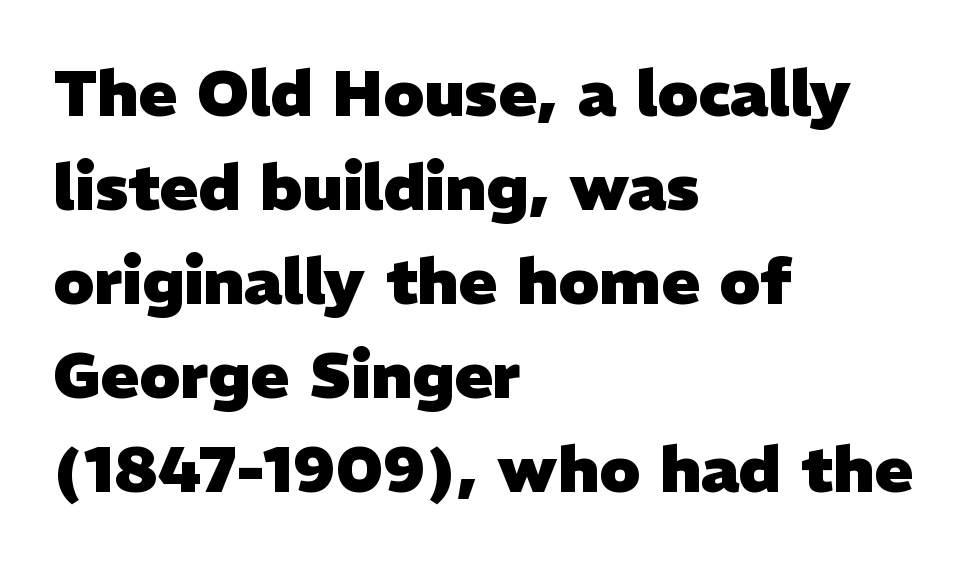
Q: Is the text bold? A: Yes.
Q: Is the typeface a serif or a sans-serif typeface? A: Sans-serif.
Q: Is the text underlined? A: No.
Q: How is the paragraph aligned? A: Left-aligned.
Q: Is the spacing between letters normal or unusually wide? A: Normal.
Q: Is the spacing between lines tight, normal or loose? A: Normal.
Q: Width (condensed, normal, or wide)? A: Normal.
Q: Stroke contrast? A: Low.
Q: x-height? A: Medium.
Q: Monospaced? A: No.
